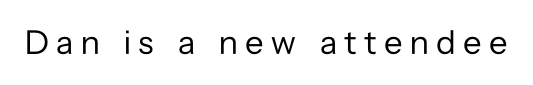
Q: Is the text bold? A: No.
Q: Is the text italic (slanted)? A: No, it is upright.
Q: Is the typeface a serif or a sans-serif typeface? A: Sans-serif.
Q: Is the text underlined? A: No.
Q: Is the spacing between letters normal or unusually wide? A: Unusually wide.
Q: Width (condensed, normal, or wide)? A: Normal.
Q: Stroke contrast? A: Low.
Q: x-height? A: Medium.
Q: Monospaced? A: No.
